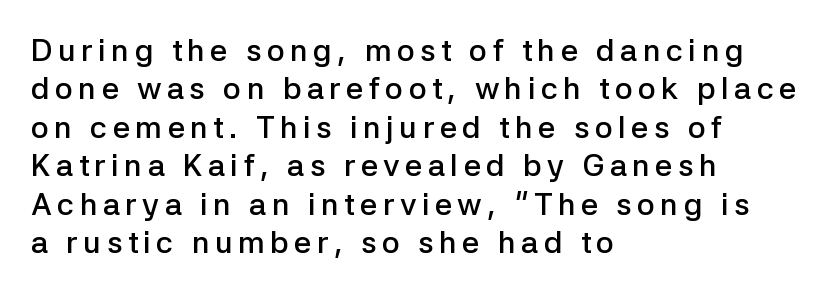
The image shows 31 px semibold sans-serif type, upright; set left-aligned, line spacing 1.24x, not underlined; low stroke contrast and a medium x-height.
